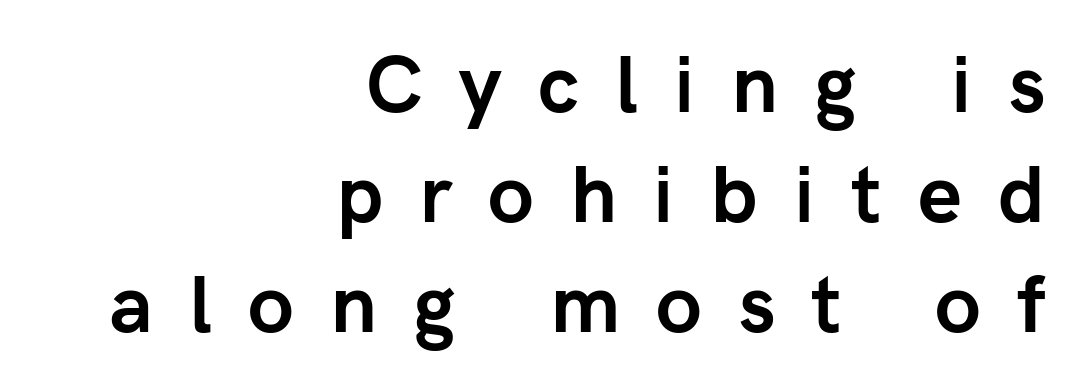
{"serif": "no", "italic": "no", "bold": "yes", "weight": "semibold", "width": "normal", "stroke_contrast": "low", "x_height": "medium", "monospaced": "no", "underline": "no", "align": "right", "line_spacing": "normal", "line_spacing_ratio": 1.39, "letter_spacing": "wide", "letter_spacing_em": 0.46, "glyph_px": 79}
